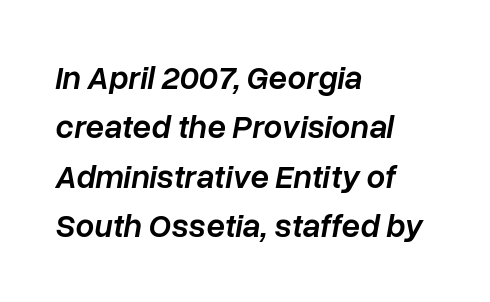
{"italic": "yes", "lean": "right", "slant_degrees": 10, "bold": "semi", "weight": "semibold", "width": "normal", "stroke_contrast": "low", "x_height": "medium", "monospaced": "no", "underline": "no", "align": "left", "line_spacing": "normal", "line_spacing_ratio": 1.5, "letter_spacing": "normal", "letter_spacing_em": 0.0, "glyph_px": 33}
